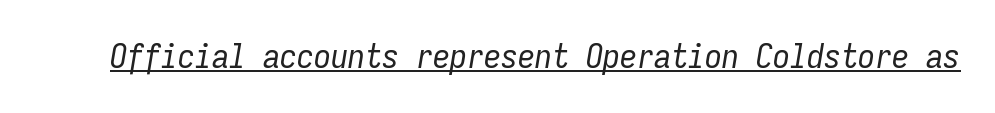
{"italic": "yes", "lean": "right", "slant_degrees": 9, "bold": "no", "weight": "regular", "width": "condensed", "stroke_contrast": "low", "x_height": "medium", "monospaced": "yes", "underline": "yes", "letter_spacing": "normal", "letter_spacing_em": 0.0, "glyph_px": 34}
